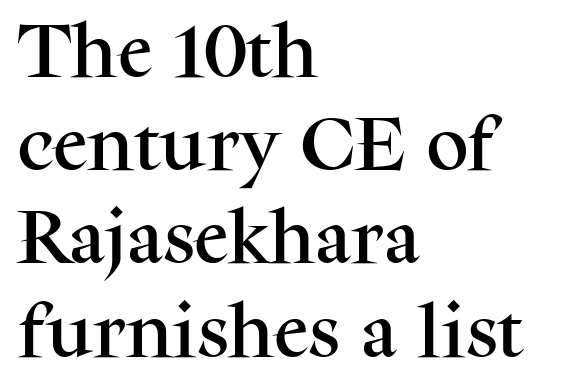
{"serif": "yes", "italic": "no", "width": "normal", "stroke_contrast": "medium", "x_height": "medium", "monospaced": "no", "underline": "no", "align": "left", "line_spacing": "normal", "line_spacing_ratio": 1.58, "letter_spacing": "normal", "letter_spacing_em": 0.0, "glyph_px": 59}
